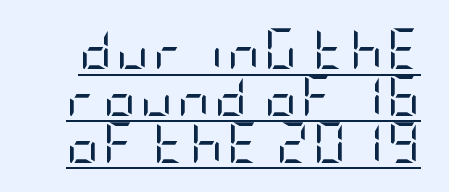
{"serif": "no", "italic": "no", "bold": "no", "weight": "regular", "width": "condensed", "stroke_contrast": "low", "x_height": "large", "underline": "yes", "line_spacing_ratio": 1.17, "glyph_px": 40}
